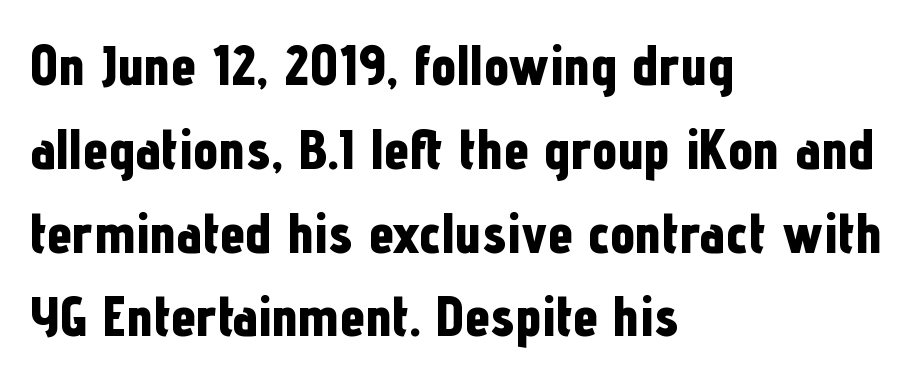
Q: Is the text bold? A: Yes.
Q: Is the text italic (slanted)? A: No, it is upright.
Q: Is the typeface a serif or a sans-serif typeface? A: Sans-serif.
Q: Is the text underlined? A: No.
Q: How is the paragraph aligned? A: Left-aligned.
Q: Is the spacing between letters normal or unusually wide? A: Normal.
Q: Is the spacing between lines tight, normal or loose? A: Normal.
Q: Width (condensed, normal, or wide)? A: Condensed.
Q: Stroke contrast? A: Low.
Q: x-height? A: Medium.
Q: Monospaced? A: No.
